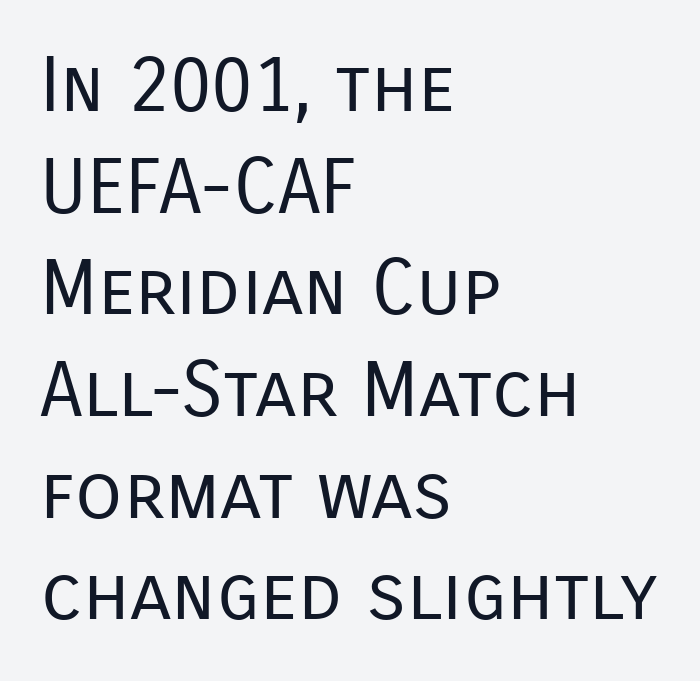
Q: Is the text bold? A: No.
Q: Is the text italic (slanted)? A: No, it is upright.
Q: Is the typeface a serif or a sans-serif typeface? A: Sans-serif.
Q: Is the text underlined? A: No.
Q: How is the paragraph aligned? A: Left-aligned.
Q: Is the spacing between letters normal or unusually wide? A: Normal.
Q: Is the spacing between lines tight, normal or loose? A: Normal.
Q: Width (condensed, normal, or wide)? A: Normal.
Q: Stroke contrast? A: Low.
Q: x-height? A: Medium.
Q: Monospaced? A: No.
